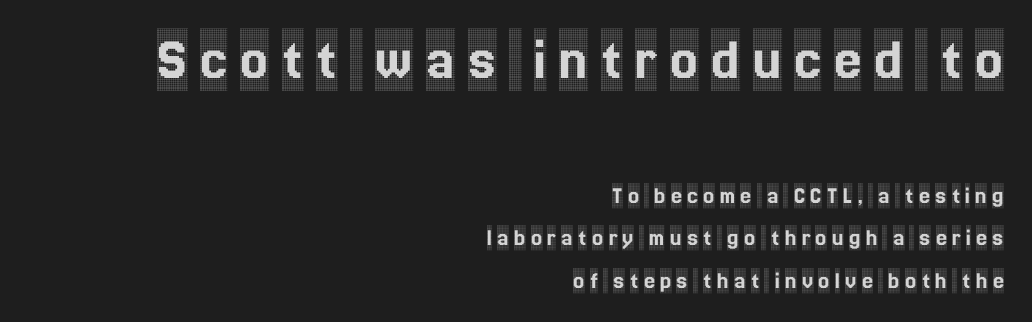
The type sits square on the baseline with zero lean. Spacing between characters has been opened up far beyond the box default. Has an underline been added? It has not. Does the bottom block carry the larger type? No, the top block does.
